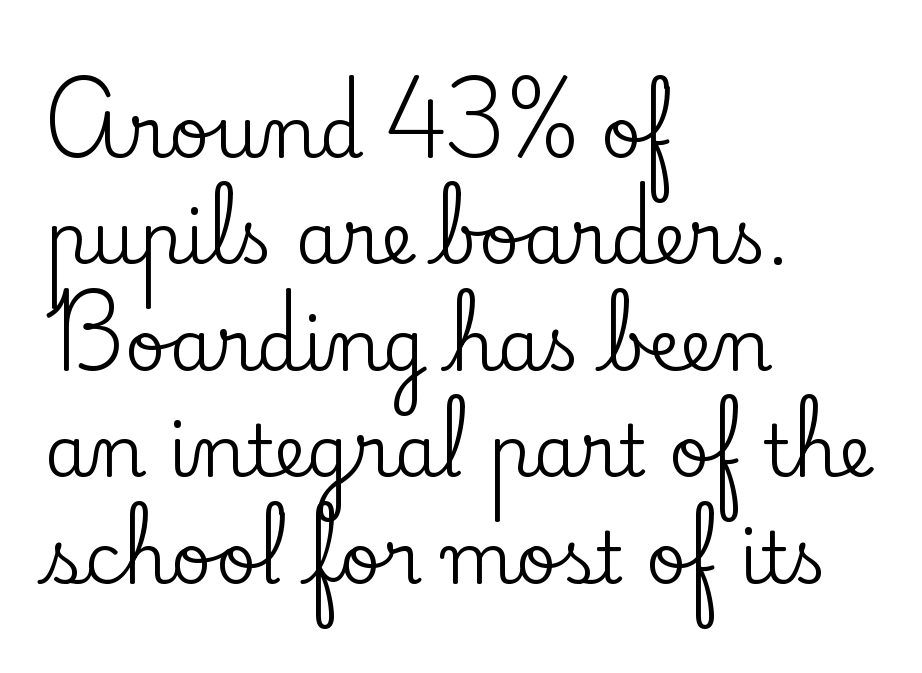
Q: Is the text italic (slanted)? A: No, it is upright.
Q: Is the typeface a serif or a sans-serif typeface? A: Serif.
Q: Is the text underlined? A: No.
Q: How is the paragraph aligned? A: Left-aligned.
Q: Is the spacing between letters normal or unusually wide? A: Normal.
Q: Is the spacing between lines tight, normal or loose? A: Normal.
Q: Width (condensed, normal, or wide)? A: Normal.
Q: Stroke contrast? A: Low.
Q: x-height? A: Small.
Q: Monospaced? A: No.
